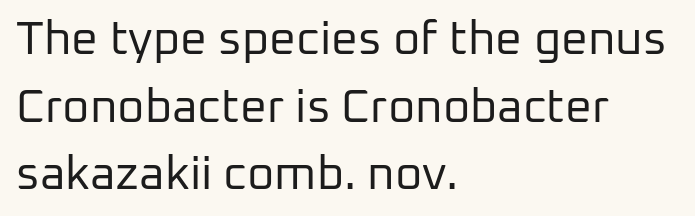
The image shows 47 px regular-weight sans-serif type, upright; set left-aligned, normal line spacing (1.44x), normal letter spacing, not underlined; low stroke contrast and a medium x-height.
